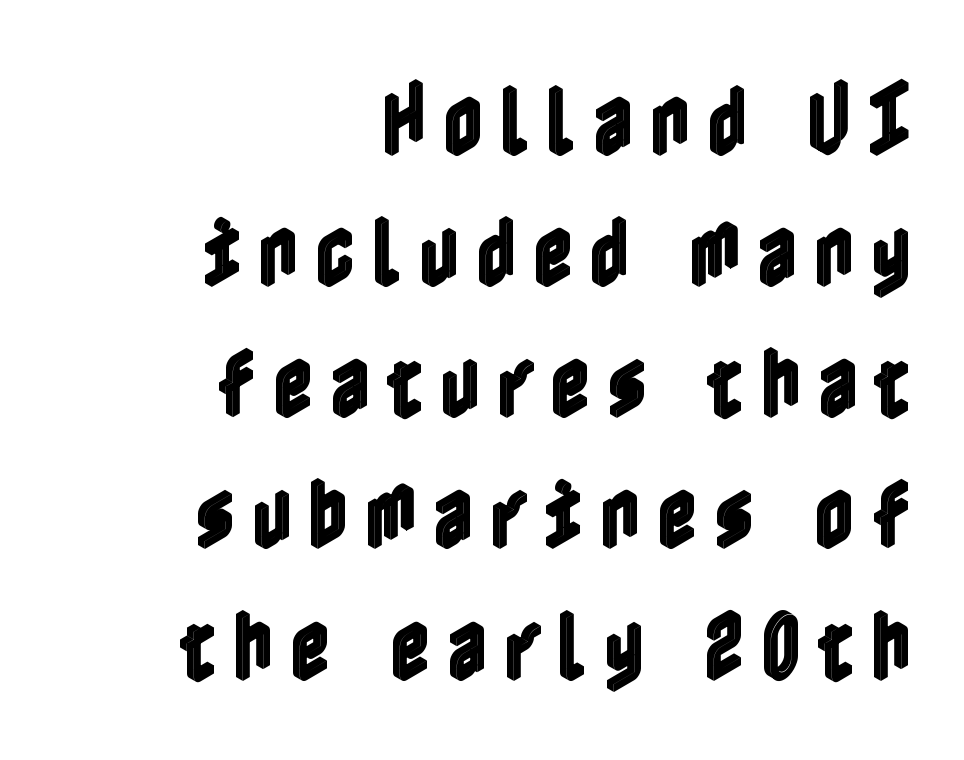
Q: Is the text italic (slanted)? A: No, it is upright.
Q: Is the text underlined? A: No.
Q: How is the paragraph aligned? A: Right-aligned.
Q: Is the spacing between letters normal or unusually wide? A: Unusually wide.
Q: Is the spacing between lines tight, normal or loose? A: Normal.
Q: Width (condensed, normal, or wide)? A: Condensed.
Q: x-height? A: Medium.
